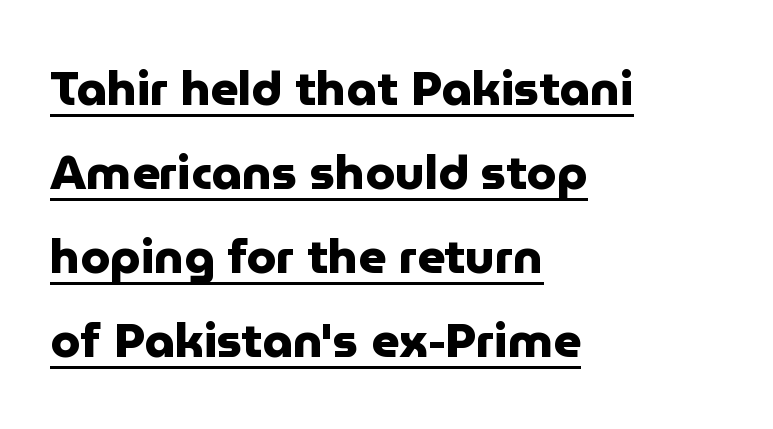
Q: Is the text bold? A: Yes.
Q: Is the text italic (slanted)? A: No, it is upright.
Q: Is the typeface a serif or a sans-serif typeface? A: Sans-serif.
Q: Is the text underlined? A: Yes.
Q: How is the paragraph aligned? A: Left-aligned.
Q: Is the spacing between letters normal or unusually wide? A: Normal.
Q: Width (condensed, normal, or wide)? A: Normal.
Q: Stroke contrast? A: Low.
Q: x-height? A: Medium.
Q: Monospaced? A: No.
